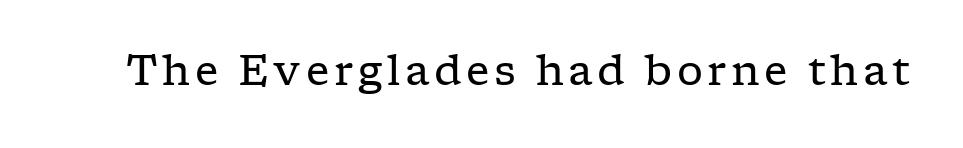
The face looks like a standard text weight, possibly lighter. The glyphs are unaccompanied by any horizontal stroke below them. Varying glyph widths throughout — classic text-font behaviour. Quick note: not italic, upright.
